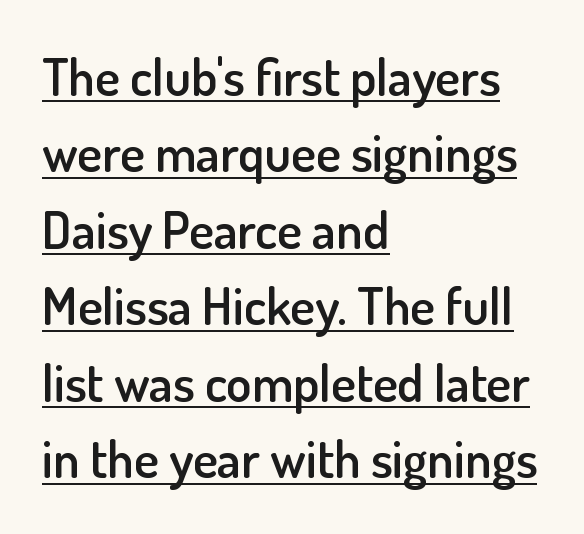
Note the varied advance widths — an 'i' is clearly narrower than an 'm'. One glance says typical: line gaps are just what's usual. The letters sit at their default tracking, neither squeezed nor spread. You can see a thin bar hugging the bottom of the glyphs.
